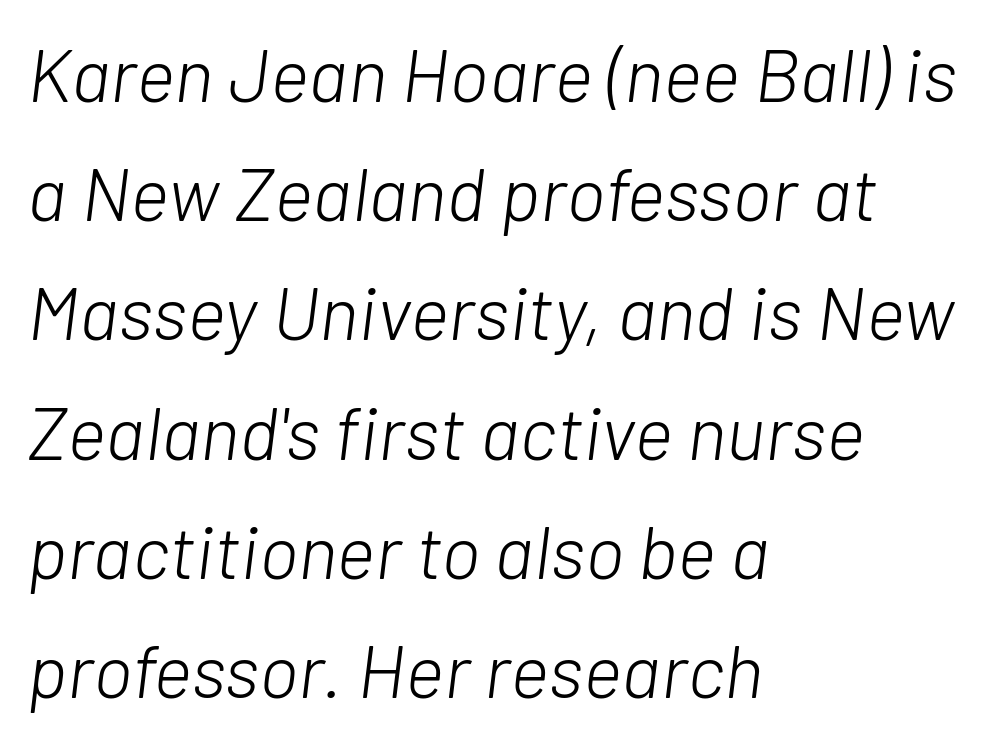
Q: Is the text bold? A: No.
Q: Is the text italic (slanted)? A: Yes, it leans right by about 7 degrees.
Q: Is the text underlined? A: No.
Q: How is the paragraph aligned? A: Left-aligned.
Q: Is the spacing between letters normal or unusually wide? A: Normal.
Q: Is the spacing between lines tight, normal or loose? A: Normal.
Q: Width (condensed, normal, or wide)? A: Normal.
Q: Stroke contrast? A: Low.
Q: x-height? A: Medium.
Q: Monospaced? A: No.
